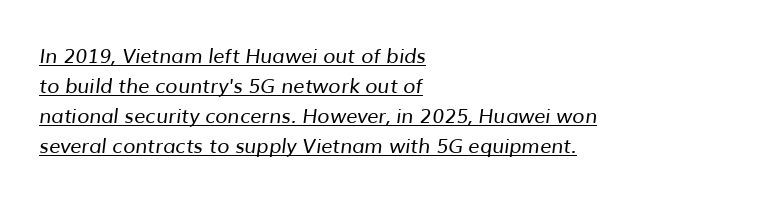
{"bold": "no", "underline": "yes", "align": "left", "line_spacing": "normal", "line_spacing_ratio": 1.5, "letter_spacing": "normal", "letter_spacing_em": 0.0, "glyph_px": 20}
